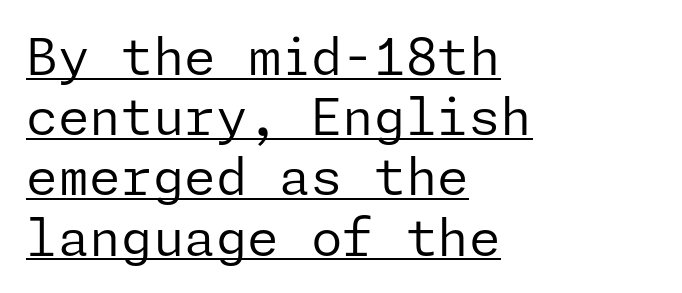
{"serif": "no", "italic": "no", "bold": "no", "weight": "regular", "width": "normal", "stroke_contrast": "low", "x_height": "medium", "underline": "yes", "align": "left", "line_spacing_ratio": 1.18, "letter_spacing": "normal", "letter_spacing_em": 0.0, "glyph_px": 51}
